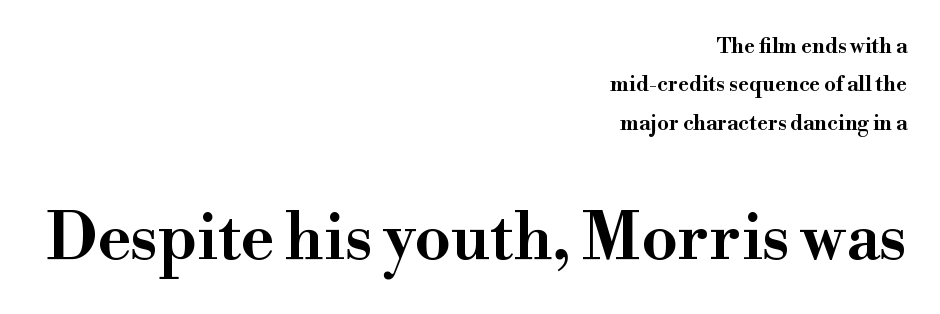
This is the regular roman posture of the typeface. The letterforms sit shoulder to shoulder at normal distance. What kind of face is this? One with serifs. If you drew a ruler down the right edge, every line would touch it.
